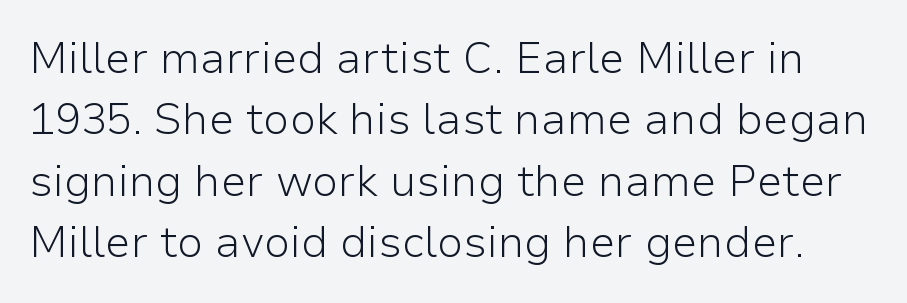
{"serif": "no", "italic": "no", "bold": "no", "weight": "light", "width": "normal", "stroke_contrast": "low", "x_height": "medium", "monospaced": "no", "underline": "no", "line_spacing": "normal", "line_spacing_ratio": 1.43, "letter_spacing": "normal", "letter_spacing_em": 0.0, "glyph_px": 43}
